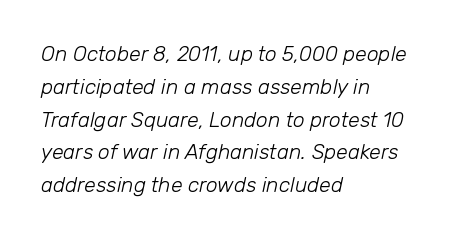
The image shows 21 px text type, italic (leaning right); set left-aligned, normal line spacing (1.56x), normal letter spacing, not underlined.
